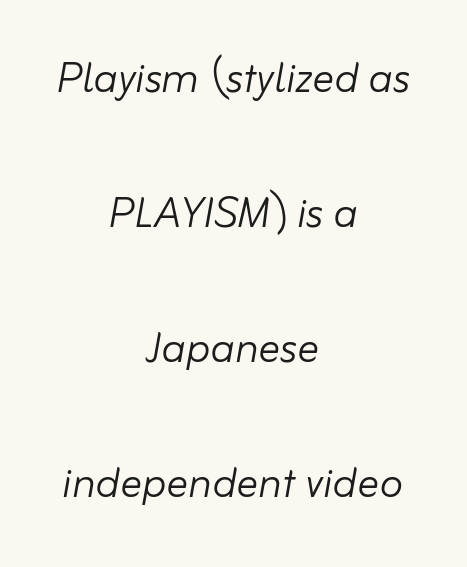
The zone under the glyphs is completely vacant. The line-height multiplier appears high, well above default. Here the designer chose a conventional face with non-uniform glyph widths. The letterforms sit at book weight or below. Observe the ordinary spacing: letters are neighbours, not strangers. The setting favours the middle, as headings and verse often do.
